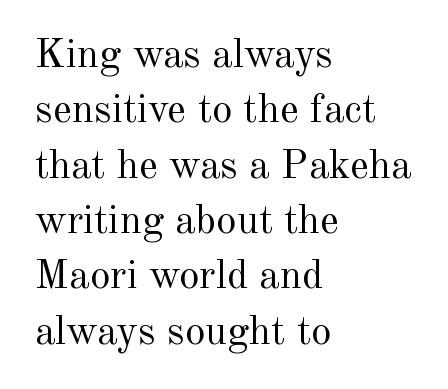
The image shows 41 px regular-weight serif type, upright; set left-aligned, normal line spacing (1.35x), normal letter spacing, not underlined; a small x-height.
